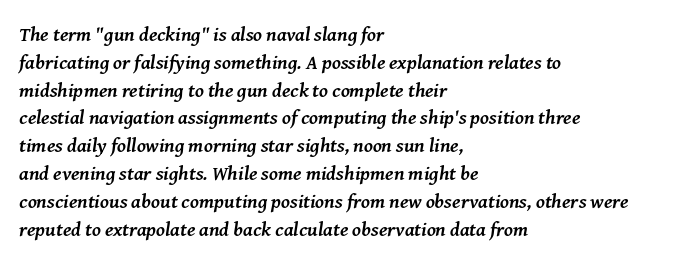
The image shows 20 px bold type, italic (leaning right); set left-aligned, normal line spacing (1.39x), normal letter spacing, not underlined.
